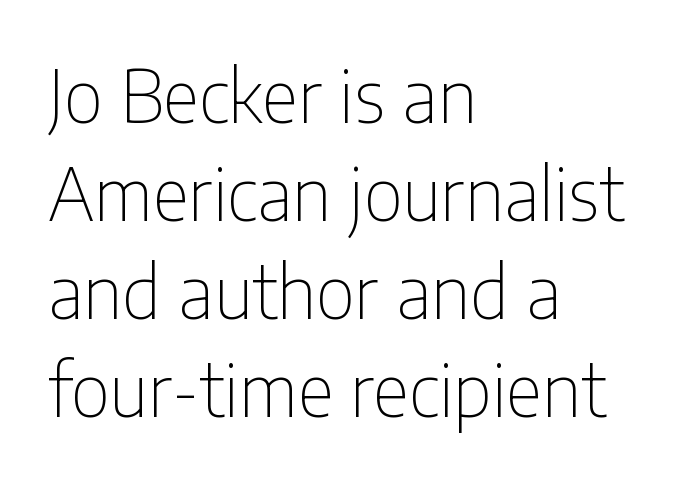
The image shows 72 px thin, condensed sans-serif type, upright; set left-aligned, normal line spacing (1.36x), normal letter spacing, not underlined; low stroke contrast and a medium x-height.
